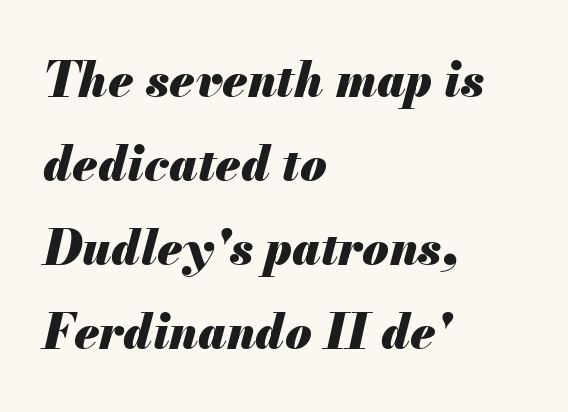
Heavy, bold letterforms. A typesetter would call this zero additional tracking. A bare baseline throughout the passage. The face used here has a pronounced slope to its letters. Is the block centered? No — it sits flush against the left margin. Each letter keeps its own natural width here, so spacing adapts to shape.
